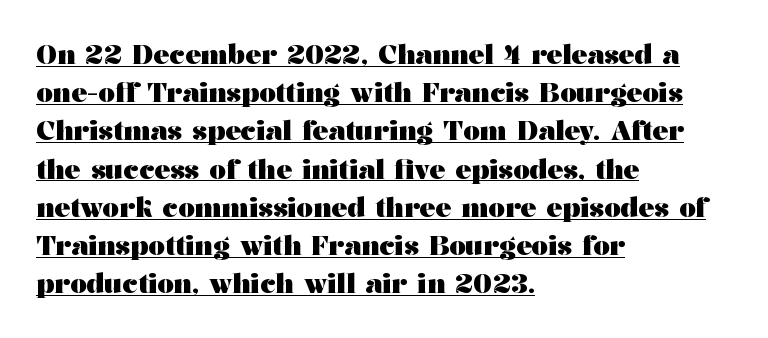
In CSS terms this would be text-align: left. The rendering uses a moderate line-height, typical for paragraphs. Standard letterfit; no display-style spreading of the glyphs. Strong, thick strokes mark this as bold type. The letters stand straight up with perfectly vertical stems.
